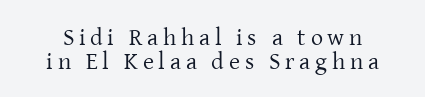
{"italic": "no", "bold": "no", "underline": "no", "line_spacing": "tight", "line_spacing_ratio": 1.02, "letter_spacing": "wide", "letter_spacing_em": 0.2, "glyph_px": 24}
